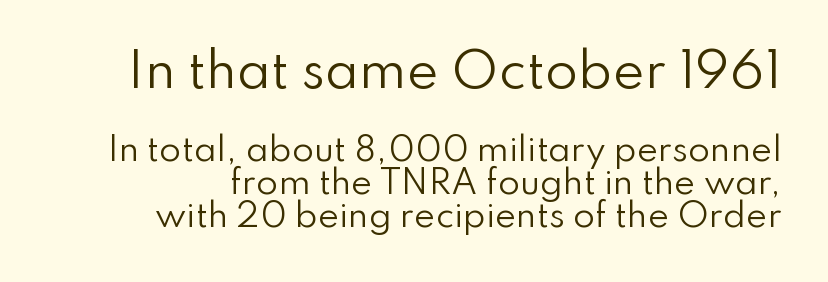
If you squint, the top block still reads clearly — it's the larger of the two. This sample uses a sans-serif face. Words appear dense and cohesive because spacing is normal. You could not count columns in this text — the font is proportionally spaced. Vertical stems look standard width or narrower in stroke.
